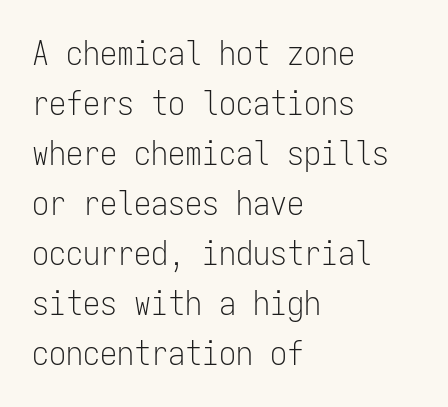
{"serif": "no", "italic": "no", "bold": "no", "weight": "light", "width": "condensed", "stroke_contrast": "low", "x_height": "medium", "monospaced": "yes", "underline": "no", "align": "left", "line_spacing": "normal", "line_spacing_ratio": 1.47, "letter_spacing": "normal", "letter_spacing_em": 0.0, "glyph_px": 34}
